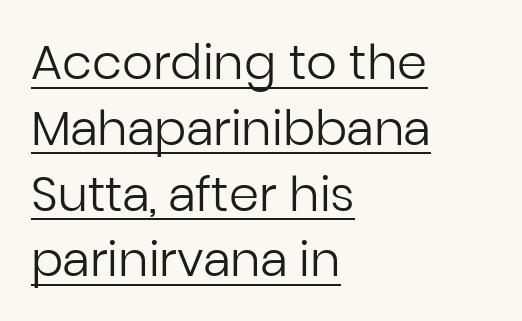
{"serif": "no", "italic": "no", "bold": "no", "weight": "regular", "width": "normal", "stroke_contrast": "low", "x_height": "medium", "monospaced": "no", "underline": "yes", "align": "left", "line_spacing": "normal", "line_spacing_ratio": 1.37, "letter_spacing": "normal", "letter_spacing_em": 0.0, "glyph_px": 48}
